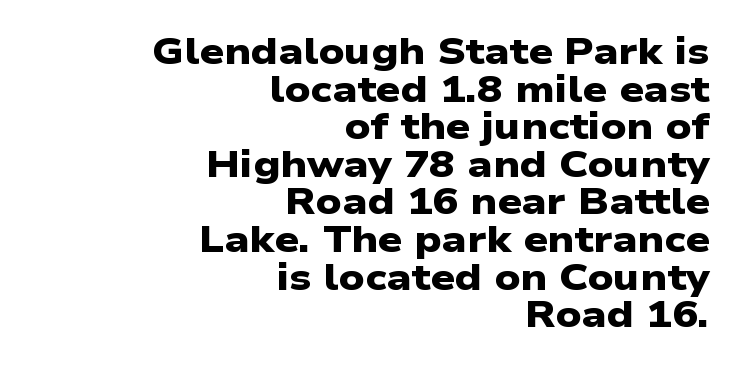
The image shows 38 px heavy, wide sans-serif type; set right-aligned, tight line spacing (0.99x), normal letter spacing, not underlined; low stroke contrast and a medium x-height.
